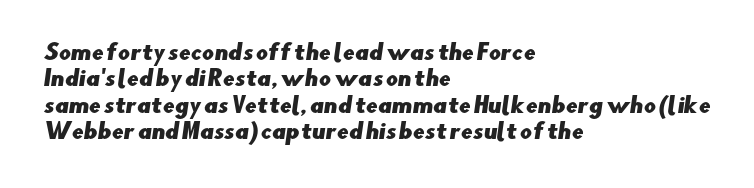
Q: Is the text underlined? A: No.
Q: How is the paragraph aligned? A: Left-aligned.
Q: Is the spacing between letters normal or unusually wide? A: Normal.
Q: Is the spacing between lines tight, normal or loose? A: Normal.
